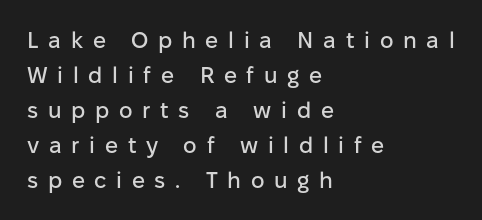
The image shows 23 px text type, upright; set left-aligned, normal line spacing (1.52x), unusually wide letter spacing (+0.42 em), not underlined.
